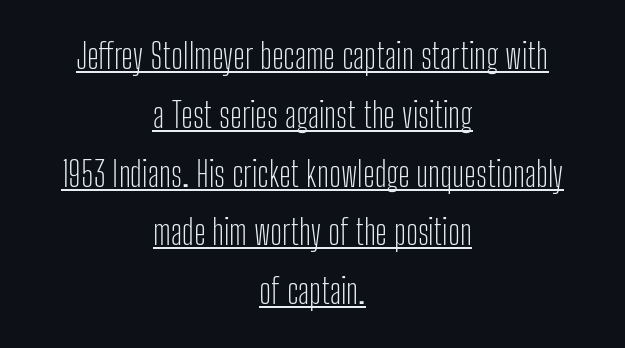
In terms of letterspacing, this is plain default setting. The setting favours the middle, as headings and verse often do. Nothing sits at the stroke ends, so this counts as sans-serif. Is this a fixed-width face? No — the glyphs have proportional, varying widths. Does the lettering tilt? It doesn't — this is upright.
